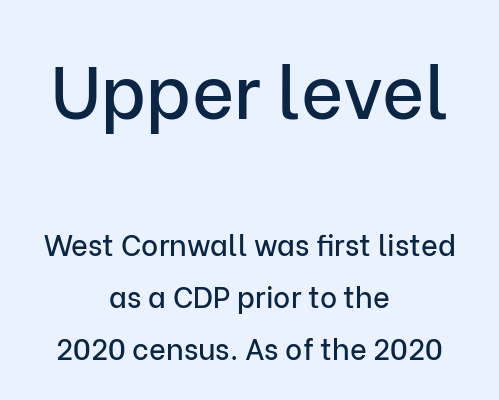
{"serif": "no", "italic": "no", "width": "normal", "stroke_contrast": "low", "x_height": "medium", "monospaced": "no", "underline": "no", "align": "center", "line_spacing_ratio": 1.8, "letter_spacing": "normal", "letter_spacing_em": 0.0, "larger_block": "first", "size_ratio": 2.52, "glyph_px": 73}
